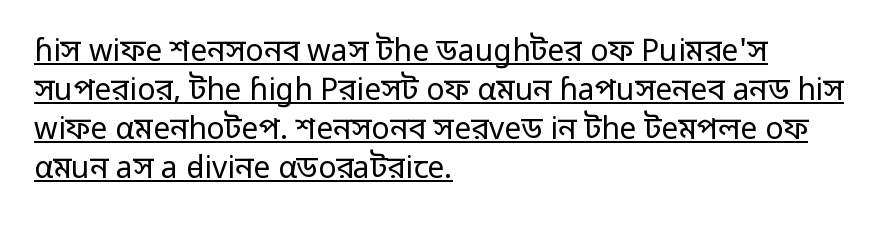
The image shows 30 px regular-weight sans-serif type, upright; set left-aligned, normal line spacing (1.3x), normal letter spacing, underlined; low stroke contrast and a medium x-height.
